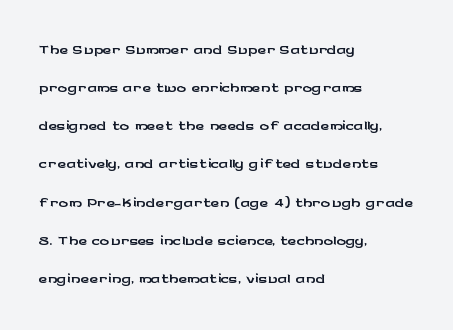
{"italic": "no", "underline": "no", "align": "left", "line_spacing": "normal", "line_spacing_ratio": 1.59, "letter_spacing": "normal", "letter_spacing_em": 0.0, "glyph_px": 24}
